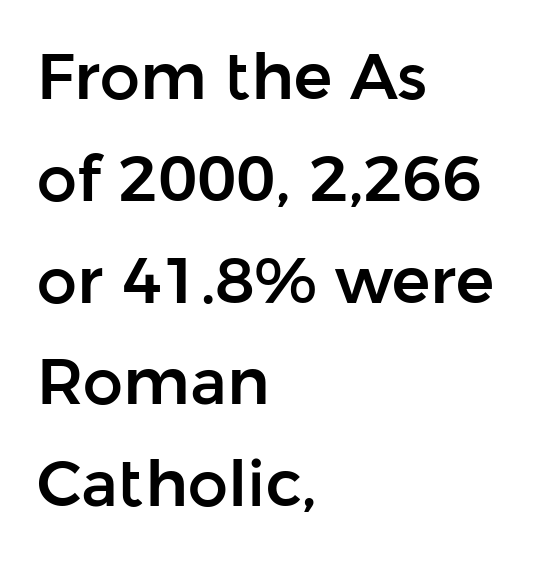
The image shows 64 px sans-serif type, upright; set left-aligned, normal line spacing (1.59x), normal letter spacing, not underlined; low stroke contrast and a medium x-height.
